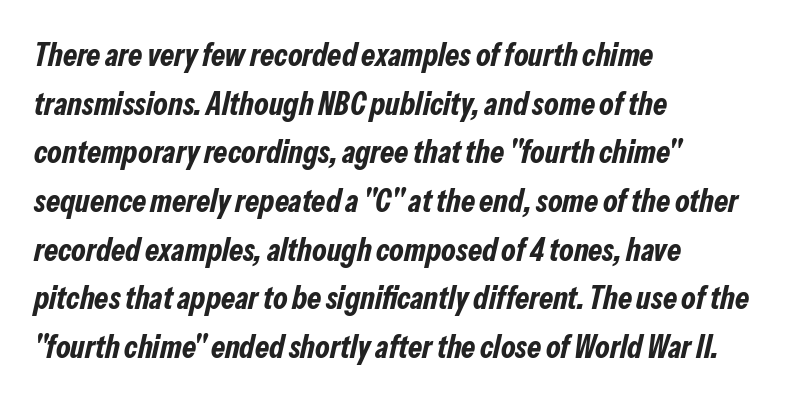
Q: Is the text bold? A: Yes.
Q: Is the text italic (slanted)? A: Yes, it leans right by about 13 degrees.
Q: Is the text underlined? A: No.
Q: How is the paragraph aligned? A: Left-aligned.
Q: Is the spacing between letters normal or unusually wide? A: Normal.
Q: Is the spacing between lines tight, normal or loose? A: Normal.
Q: Width (condensed, normal, or wide)? A: Condensed.
Q: Stroke contrast? A: Low.
Q: x-height? A: Medium.
Q: Monospaced? A: No.
